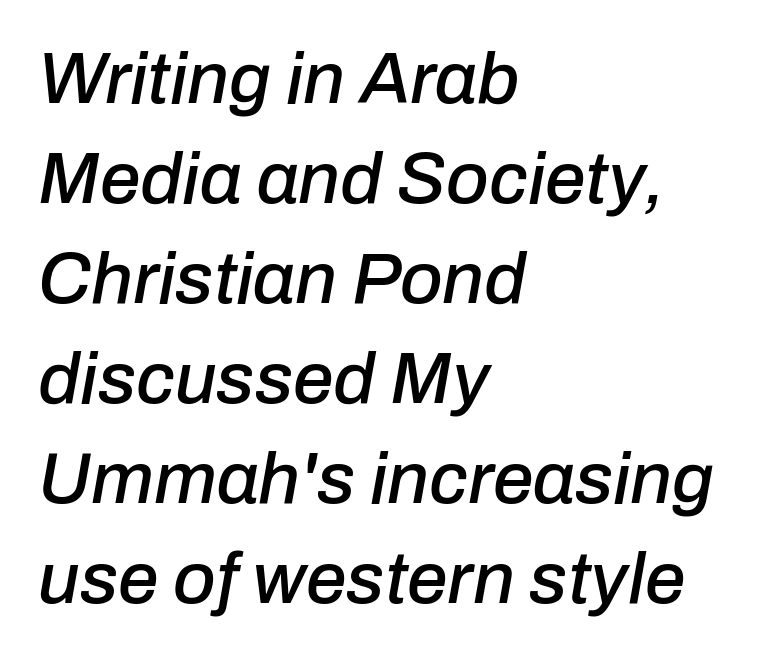
Glyph-to-glyph distance matches everyday printed text. Looks like regular typesetting: each glyph gets only the width it needs. What's the leading like? Ordinary, nothing unusual. Where is the straight margin? On the left.
